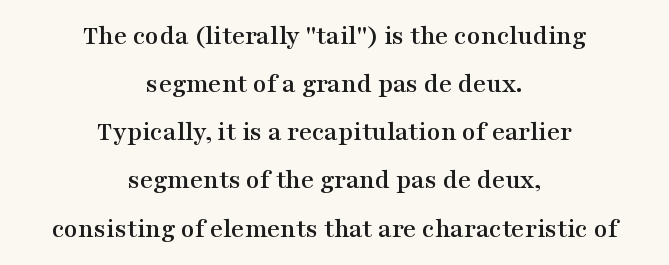
Q: Is the text italic (slanted)? A: No, it is upright.
Q: Is the typeface a serif or a sans-serif typeface? A: Serif.
Q: Is the text underlined? A: No.
Q: How is the paragraph aligned? A: Centered.
Q: Is the spacing between letters normal or unusually wide? A: Normal.
Q: Width (condensed, normal, or wide)? A: Wide.
Q: Stroke contrast? A: Medium.
Q: x-height? A: Medium.
Q: Monospaced? A: No.
